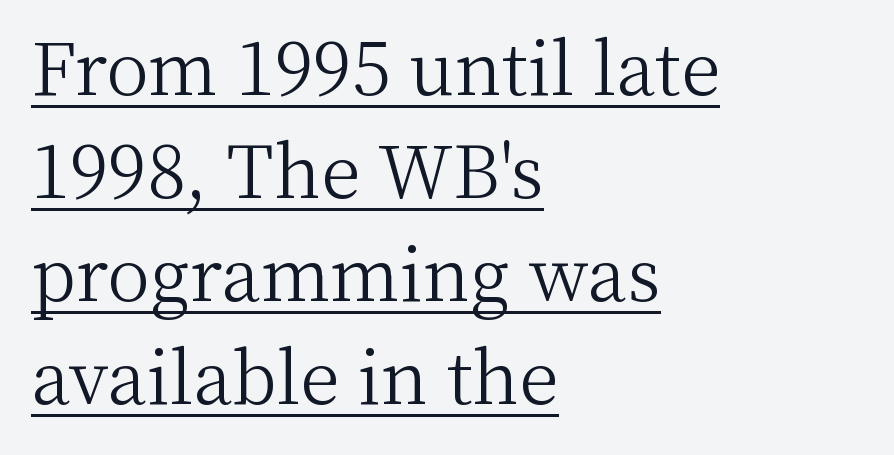
Q: Is the text bold? A: No.
Q: Is the text italic (slanted)? A: No, it is upright.
Q: Is the typeface a serif or a sans-serif typeface? A: Serif.
Q: Is the text underlined? A: Yes.
Q: How is the paragraph aligned? A: Left-aligned.
Q: Is the spacing between letters normal or unusually wide? A: Normal.
Q: Is the spacing between lines tight, normal or loose? A: Normal.
Q: Width (condensed, normal, or wide)? A: Normal.
Q: Stroke contrast? A: Medium.
Q: x-height? A: Medium.
Q: Monospaced? A: No.
